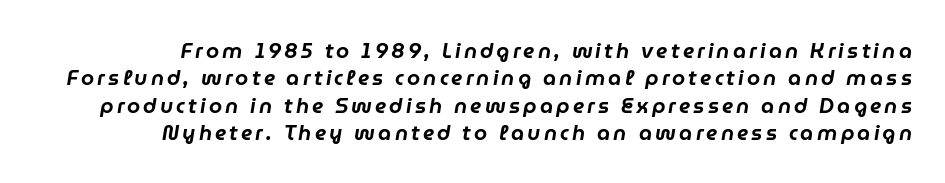
The image shows 21 px text type, italic (leaning right); set normal line spacing (1.3x), not underlined.
